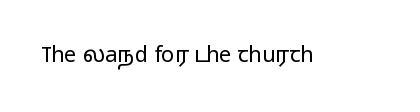
Q: Is the text bold? A: No.
Q: Is the text italic (slanted)? A: No, it is upright.
Q: Is the text underlined? A: No.
Q: Is the spacing between letters normal or unusually wide? A: Normal.
